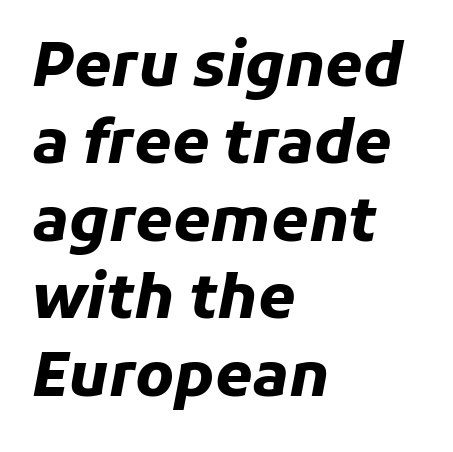
The image shows 60 px heavy type, italic (leaning right); set left-aligned, normal line spacing (1.29x), normal letter spacing, not underlined; low stroke contrast and a medium x-height.
